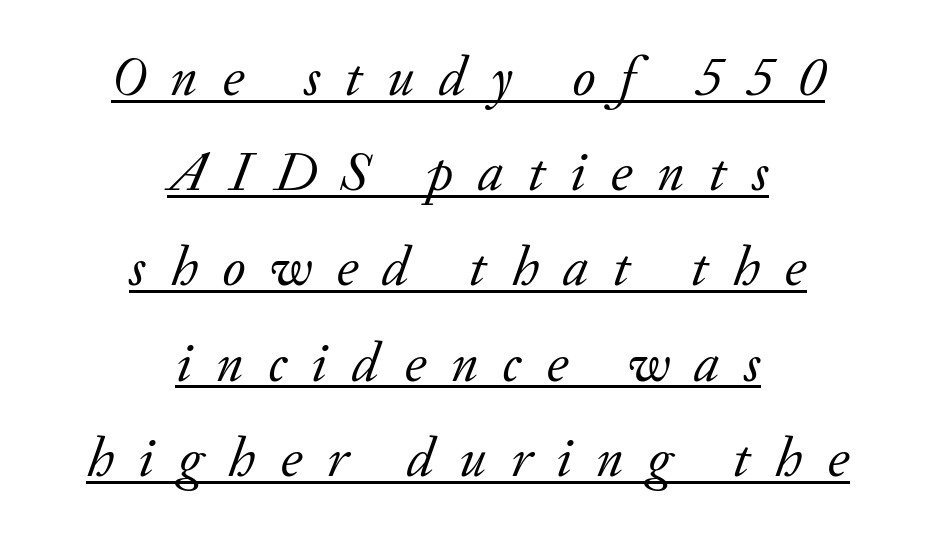
Quick note: italic. This sample uses a serif face. Look at the tracking — it's clearly loosened, letters drifting apart. This block has exactly the height ordinary leading produces.
